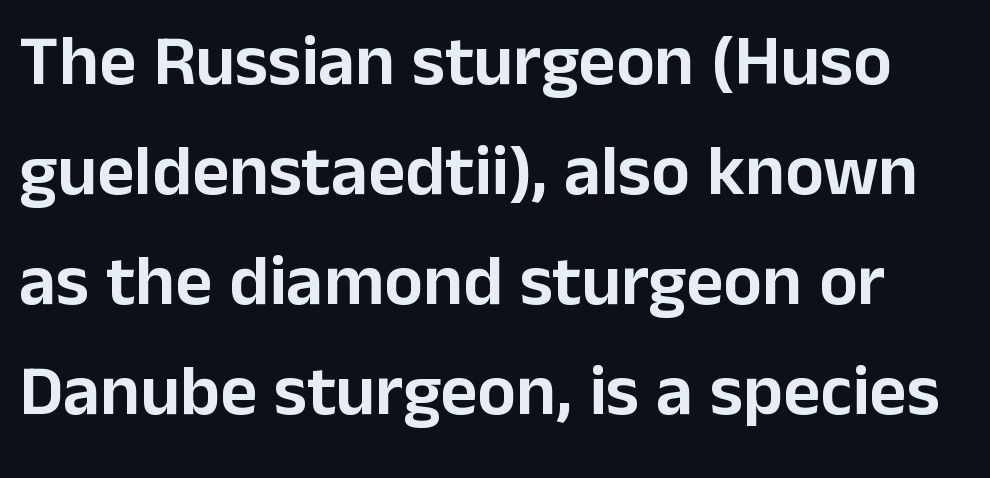
Summary of vertical rhythm: regular, with standard interline spacing. Clear beneath every line of the passage. A typesetter would label this face a sans. A typesetter would call this proportional, since set widths differ per character. Glyph-to-glyph distance matches everyday printed text. No italicization has been applied; the sample stays upright.
